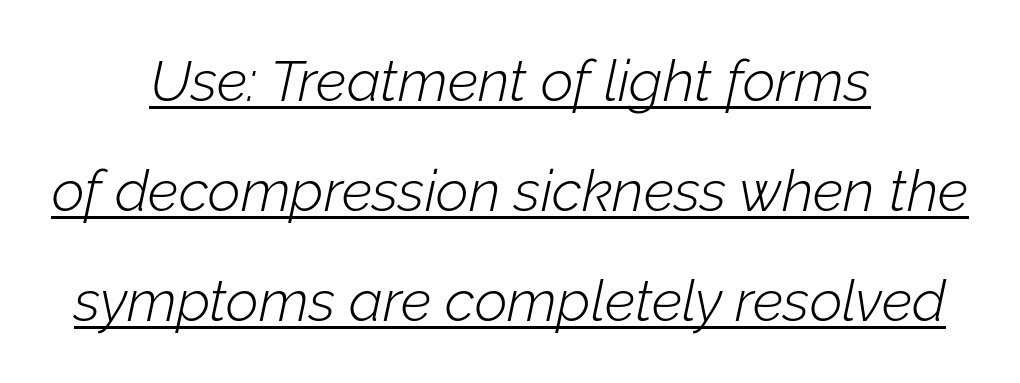
Layout note: lines centered. Interline gaps are noticeably wide in this sample. This is not heavy type; no bold has been used. Varying glyph widths throughout — classic text-font behaviour. What decoration does the sample have? An underline. The letters sit at their default tracking, neither squeezed nor spread.
